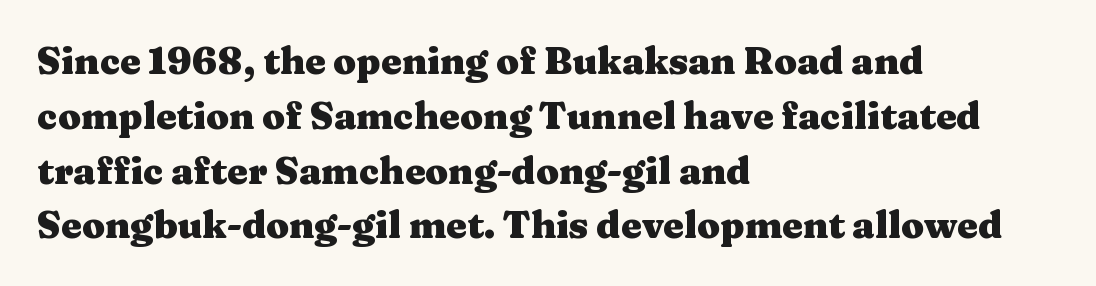
{"serif": "yes", "italic": "no", "bold": "yes", "weight": "heavy", "width": "wide", "stroke_contrast": "medium", "x_height": "medium", "monospaced": "no", "underline": "no", "align": "left", "line_spacing": "normal", "line_spacing_ratio": 1.48, "letter_spacing": "normal", "letter_spacing_em": 0.0, "glyph_px": 37}
